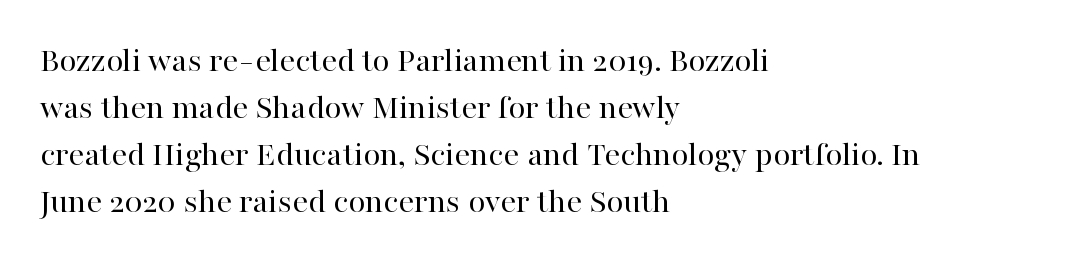
Q: Is the text bold? A: No.
Q: Is the text italic (slanted)? A: No, it is upright.
Q: Is the typeface a serif or a sans-serif typeface? A: Serif.
Q: Is the text underlined? A: No.
Q: How is the paragraph aligned? A: Left-aligned.
Q: Is the spacing between letters normal or unusually wide? A: Normal.
Q: Is the spacing between lines tight, normal or loose? A: Normal.
Q: Width (condensed, normal, or wide)? A: Normal.
Q: Stroke contrast? A: High.
Q: x-height? A: Medium.
Q: Monospaced? A: No.
